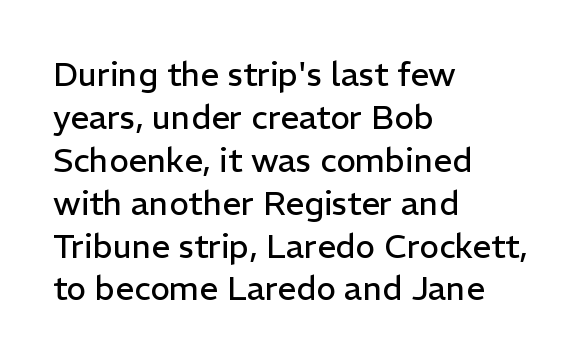
Reading down the block, your eye returns to a fixed left position each line. The type sits square on the baseline with zero lean. Rows of type keep a routine distance in the vertical direction. Tracking value appears to be zero — textbook default spacing.
